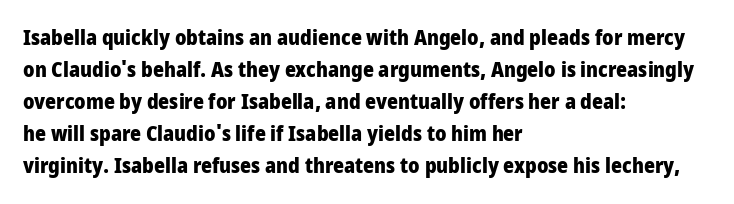
The image shows 21 px bold type, upright; set left-aligned, normal line spacing (1.52x), normal letter spacing, not underlined.
